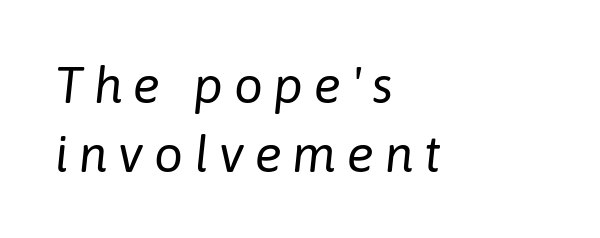
The image shows 51 px regular-weight type, italic (leaning right); set left-aligned, normal line spacing (1.35x), unusually wide letter spacing (+0.21 em), not underlined; low stroke contrast and a medium x-height.
